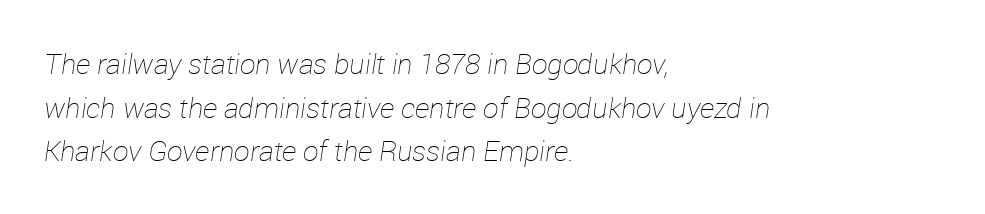
{"italic": "yes", "lean": "right", "slant_degrees": 12, "bold": "no", "weight": "thin", "width": "normal", "stroke_contrast": "low", "x_height": "medium", "monospaced": "no", "underline": "no", "align": "left", "line_spacing": "normal", "line_spacing_ratio": 1.56, "letter_spacing": "normal", "letter_spacing_em": 0.0, "glyph_px": 28}
